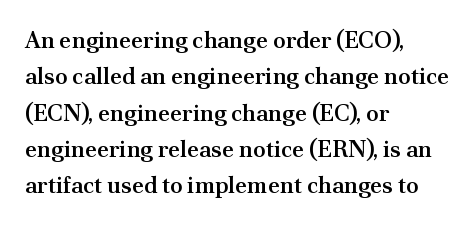
Q: Is the text bold? A: Semi-bold.
Q: Is the text italic (slanted)? A: No, it is upright.
Q: Is the text underlined? A: No.
Q: How is the paragraph aligned? A: Left-aligned.
Q: Is the spacing between letters normal or unusually wide? A: Normal.
Q: Is the spacing between lines tight, normal or loose? A: Normal.
